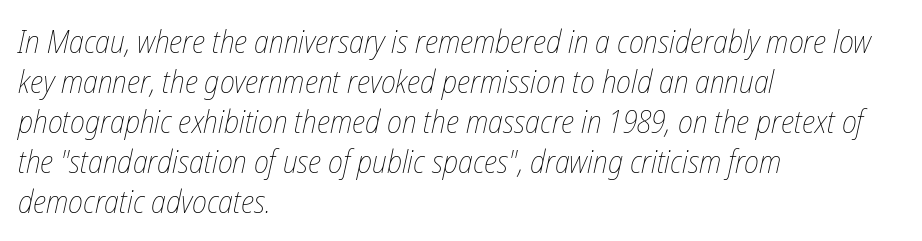
This sample is left-justified, so line endings fall wherever the words run out. Nobody drew a line under any word here. The glyphs look as if they've been sheared to an angle. Looks like regular typesetting: each glyph gets only the width it needs.
